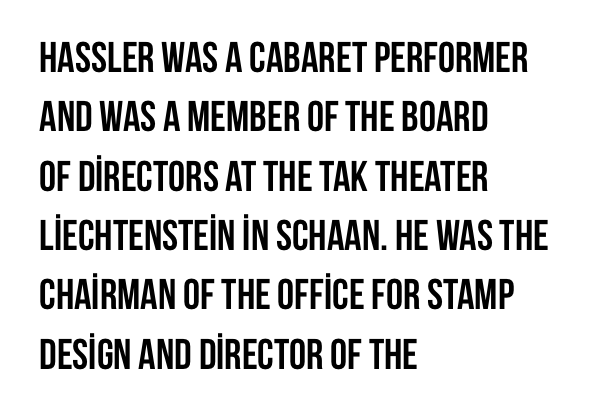
The image shows 43 px semibold, condensed sans-serif type, upright; set left-aligned, normal line spacing (1.38x), normal letter spacing, not underlined; low stroke contrast and a large x-height.
